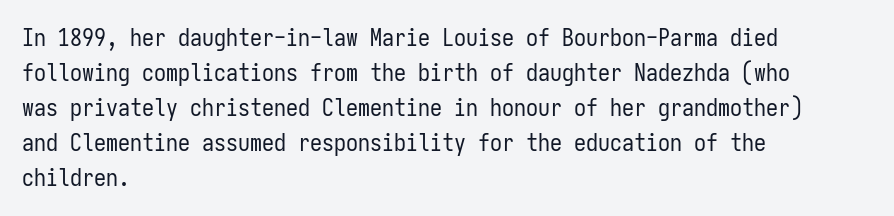
The image shows 24 px text type, upright; set left-aligned, normal line spacing (1.46x), normal letter spacing, not underlined.
